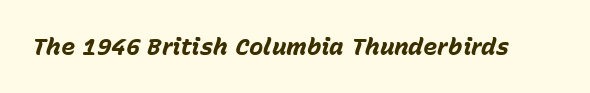
The zone under the glyphs is completely vacant. The font is running at its bold setting. Standard letterfit; no display-style spreading of the glyphs. Rendered with sloped, italic letterforms.
